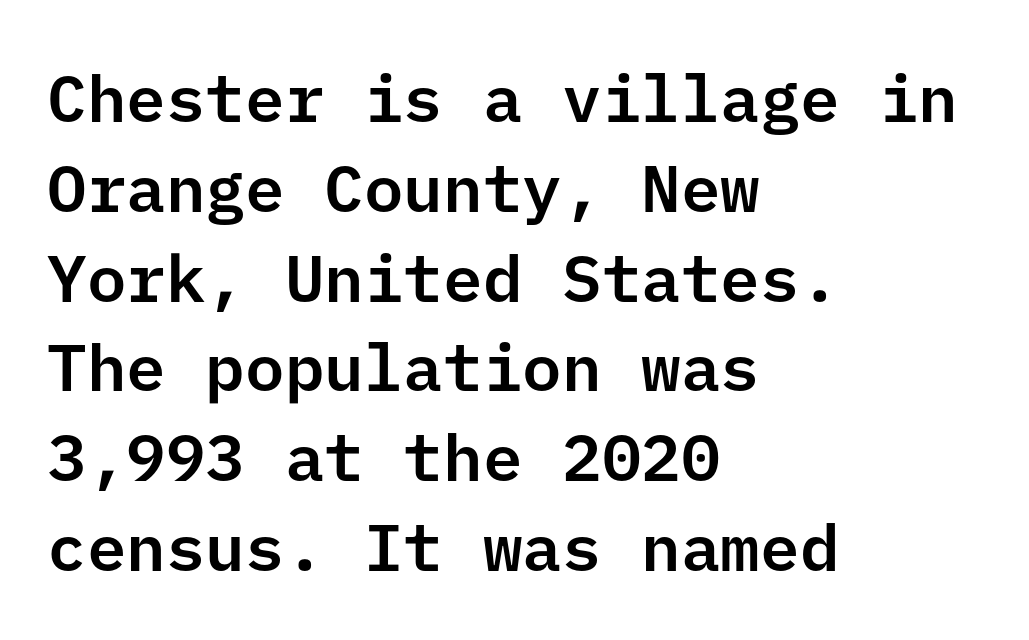
Q: Is the text italic (slanted)? A: No, it is upright.
Q: Is the typeface a serif or a sans-serif typeface? A: Sans-serif.
Q: Is the text underlined? A: No.
Q: How is the paragraph aligned? A: Left-aligned.
Q: Is the spacing between letters normal or unusually wide? A: Normal.
Q: Is the spacing between lines tight, normal or loose? A: Normal.
Q: Width (condensed, normal, or wide)? A: Normal.
Q: Stroke contrast? A: Low.
Q: x-height? A: Medium.
